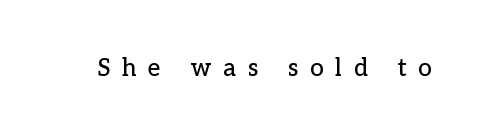
{"italic": "no", "underline": "no", "letter_spacing": "wide", "letter_spacing_em": 0.49, "glyph_px": 24}
